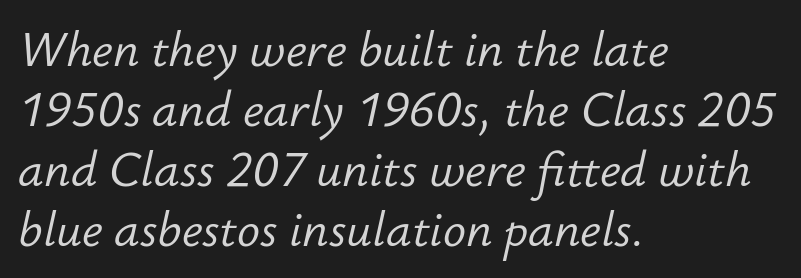
Q: Is the text bold? A: No.
Q: Is the text italic (slanted)? A: Yes, it leans right by about 12 degrees.
Q: Is the text underlined? A: No.
Q: How is the paragraph aligned? A: Left-aligned.
Q: Is the spacing between letters normal or unusually wide? A: Normal.
Q: Is the spacing between lines tight, normal or loose? A: Normal.
Q: Width (condensed, normal, or wide)? A: Normal.
Q: Stroke contrast? A: Low.
Q: x-height? A: Small.
Q: Monospaced? A: No.
